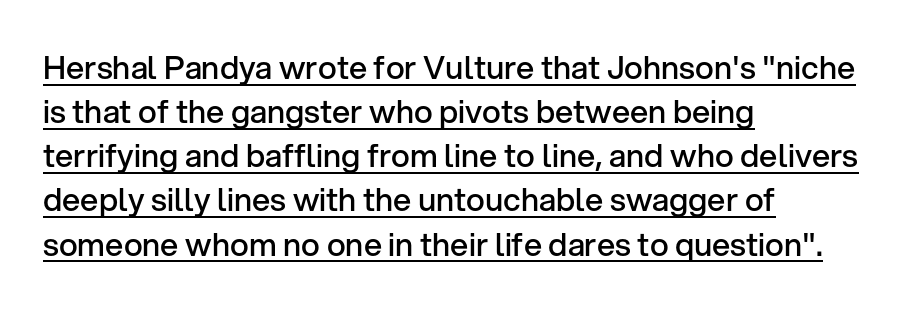
The image shows 32 px semibold sans-serif type, upright; set left-aligned, normal line spacing (1.38x), normal letter spacing, underlined; low stroke contrast and a medium x-height.
